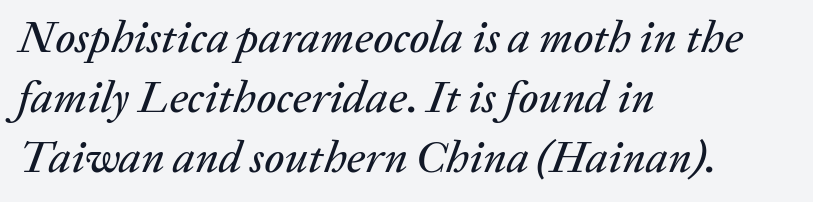
{"italic": "yes", "lean": "right", "slant_degrees": 20, "width": "normal", "stroke_contrast": "low", "x_height": "medium", "monospaced": "no", "underline": "no", "align": "left", "line_spacing": "normal", "line_spacing_ratio": 1.33, "letter_spacing": "normal", "letter_spacing_em": 0.0, "glyph_px": 45}
